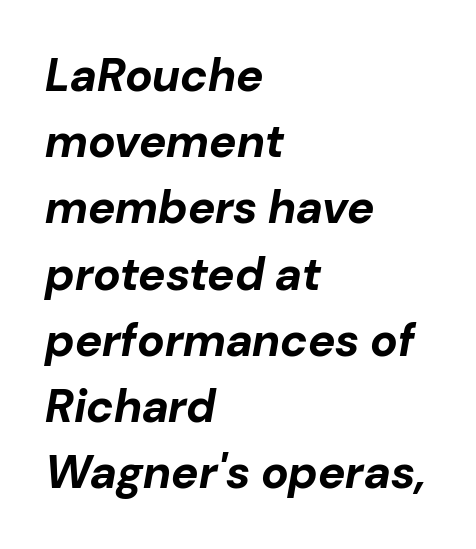
Q: Is the text bold? A: Yes.
Q: Is the text italic (slanted)? A: Yes, it leans right by about 10 degrees.
Q: Is the text underlined? A: No.
Q: How is the paragraph aligned? A: Left-aligned.
Q: Is the spacing between letters normal or unusually wide? A: Normal.
Q: Is the spacing between lines tight, normal or loose? A: Normal.
Q: Width (condensed, normal, or wide)? A: Normal.
Q: Stroke contrast? A: Low.
Q: x-height? A: Medium.
Q: Monospaced? A: No.
